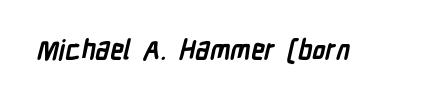
{"bold": "yes", "underline": "no", "letter_spacing": "normal", "letter_spacing_em": 0.0, "glyph_px": 27}
